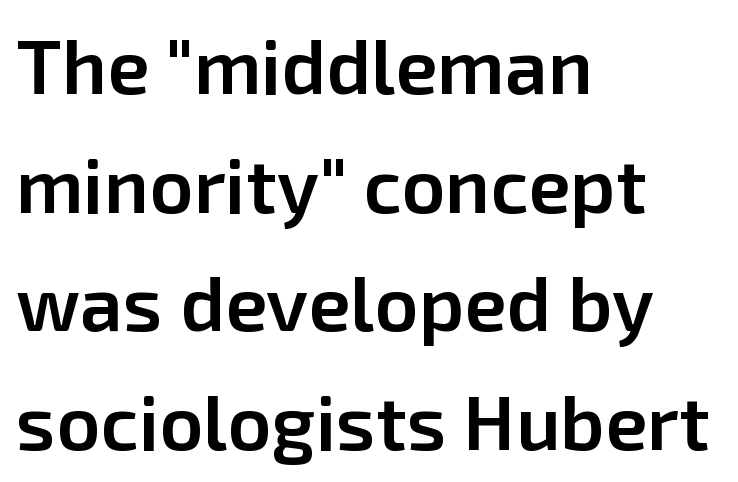
Q: Is the text bold? A: Semi-bold.
Q: Is the text italic (slanted)? A: No, it is upright.
Q: Is the typeface a serif or a sans-serif typeface? A: Sans-serif.
Q: Is the text underlined? A: No.
Q: How is the paragraph aligned? A: Left-aligned.
Q: Is the spacing between letters normal or unusually wide? A: Normal.
Q: Is the spacing between lines tight, normal or loose? A: Normal.
Q: Width (condensed, normal, or wide)? A: Normal.
Q: Stroke contrast? A: Low.
Q: x-height? A: Medium.
Q: Monospaced? A: No.
